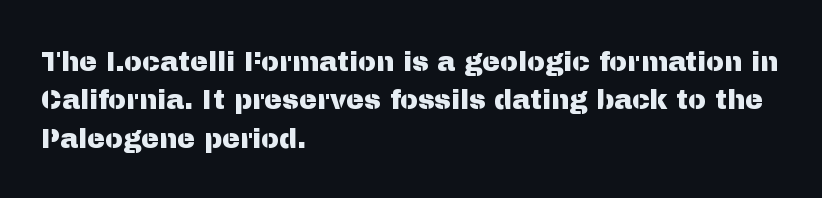
{"italic": "no", "underline": "no", "align": "left", "line_spacing": "normal", "line_spacing_ratio": 1.42, "letter_spacing": "normal", "letter_spacing_em": 0.0, "glyph_px": 27}
